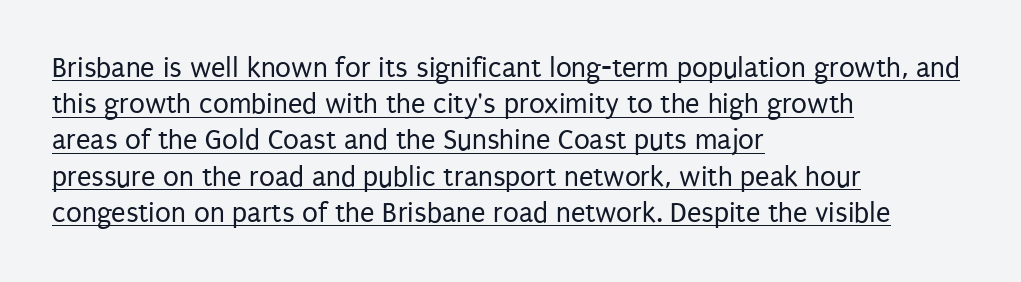
Q: Is the text bold? A: No.
Q: Is the text italic (slanted)? A: No, it is upright.
Q: Is the typeface a serif or a sans-serif typeface? A: Sans-serif.
Q: Is the text underlined? A: Yes.
Q: How is the paragraph aligned? A: Left-aligned.
Q: Is the spacing between letters normal or unusually wide? A: Normal.
Q: Is the spacing between lines tight, normal or loose? A: Normal.
Q: Width (condensed, normal, or wide)? A: Condensed.
Q: Stroke contrast? A: Low.
Q: x-height? A: Large.
Q: Monospaced? A: No.
